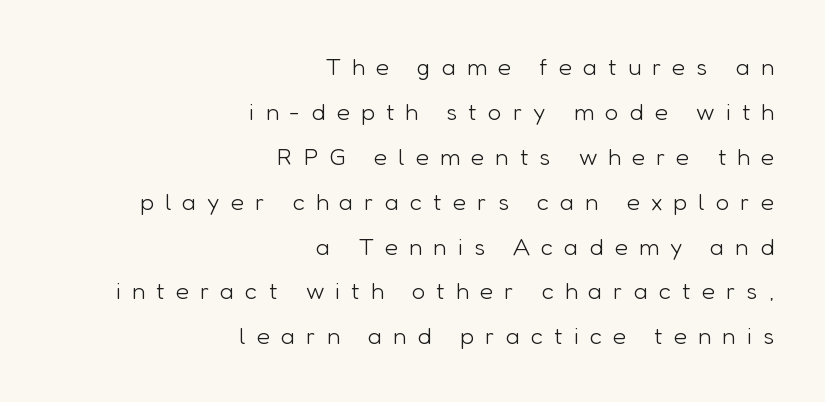
The image shows 24 px text type, upright; set right-aligned, line spacing 1.87x, unusually wide letter spacing (+0.46 em), not underlined.
